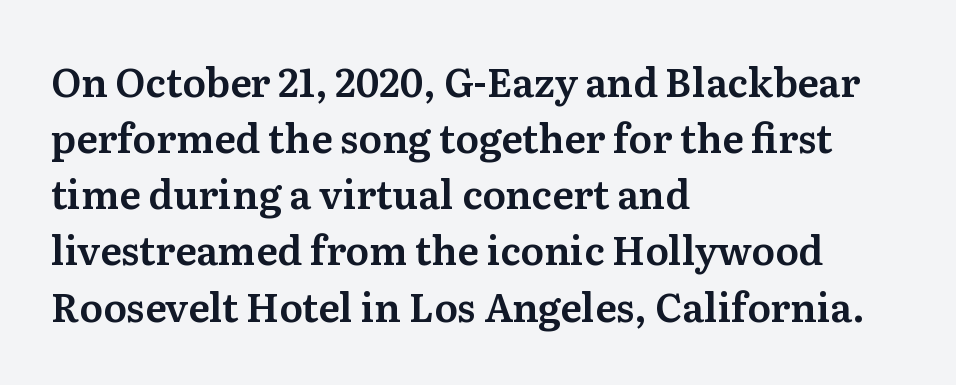
The image shows 39 px serif type, upright; set left-aligned, normal line spacing (1.44x), normal letter spacing, not underlined; medium stroke contrast and a medium x-height.
